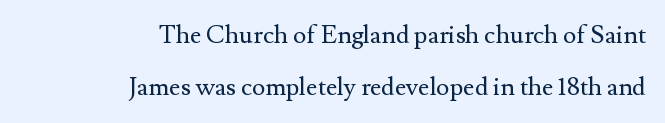
{"italic": "no", "bold": "no", "underline": "no", "align": "right", "line_spacing": "loose", "line_spacing_ratio": 2.07, "letter_spacing": "normal", "letter_spacing_em": 0.0, "glyph_px": 25}
